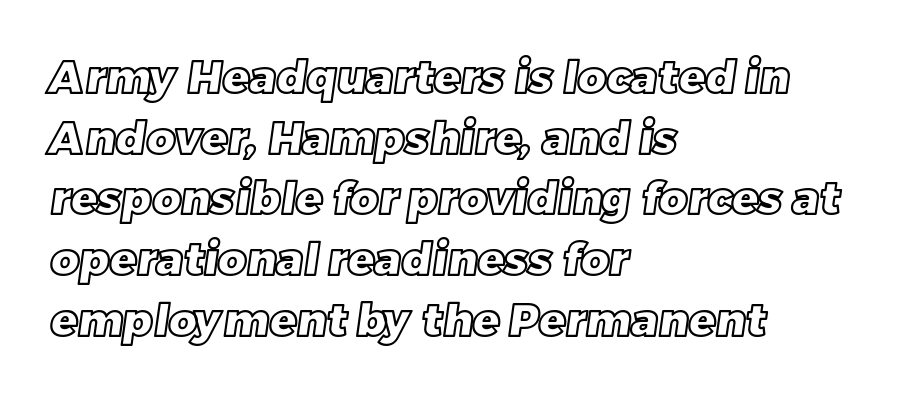
Alignment: flush left. Lines of text with bare space underneath. Think of a printed novel: that variable character pitch is what you see here. Horizontal bands of white between lines are of average thickness. Nothing unusual about the tracking: characters are spaced as the font intends.
